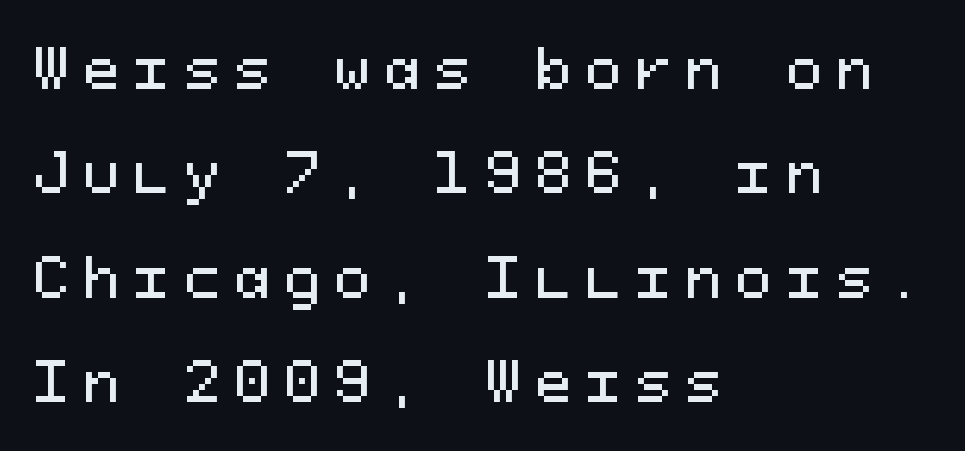
Notice how the passage keeps a crisp vertical edge on the left only. Widely set lines give the paragraph a tall, airy silhouette. The axis of the letterforms is exactly vertical. Unmarked baselines from the first word to the last. Nope, no serifs anywhere on these letters.
